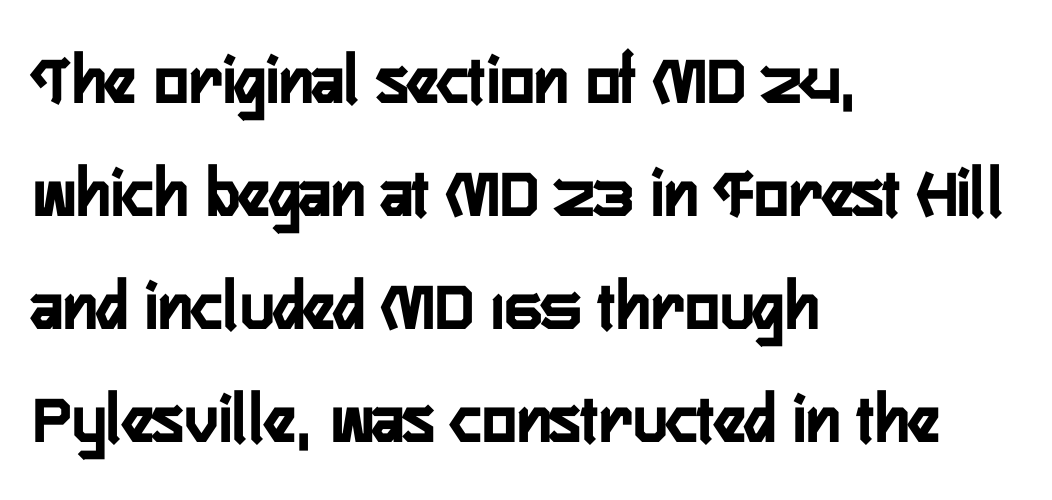
{"serif": "no", "italic": "no", "width": "condensed", "stroke_contrast": "low", "x_height": "medium", "monospaced": "no", "underline": "no", "align": "left", "line_spacing": "normal", "line_spacing_ratio": 1.57, "letter_spacing": "normal", "letter_spacing_em": 0.0, "glyph_px": 72}
